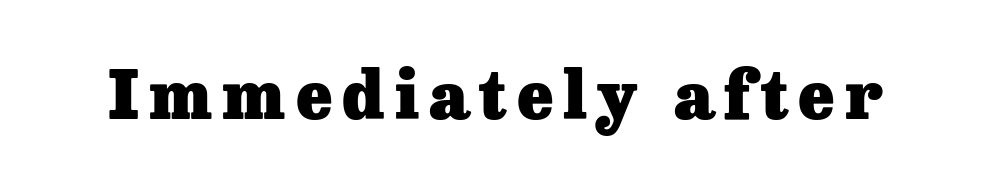
{"serif": "yes", "italic": "no", "bold": "yes", "weight": "heavy", "width": "normal", "stroke_contrast": "low", "x_height": "medium", "monospaced": "no", "underline": "no", "glyph_px": 66}
